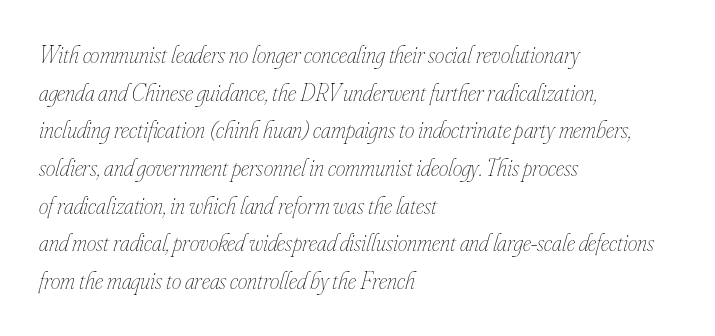
{"italic": "yes", "lean": "right", "slant_degrees": 16, "bold": "no", "underline": "no", "align": "left", "line_spacing": "normal", "line_spacing_ratio": 1.57, "letter_spacing": "normal", "letter_spacing_em": 0.0, "glyph_px": 24}
